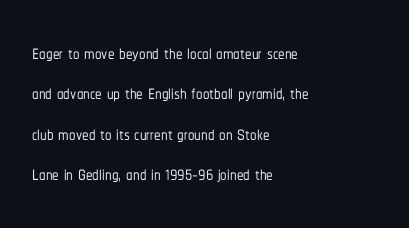
Q: Is the text italic (slanted)? A: No, it is upright.
Q: Is the text underlined? A: No.
Q: How is the paragraph aligned? A: Left-aligned.
Q: Is the spacing between letters normal or unusually wide? A: Normal.
Q: Is the spacing between lines tight, normal or loose? A: Normal.
